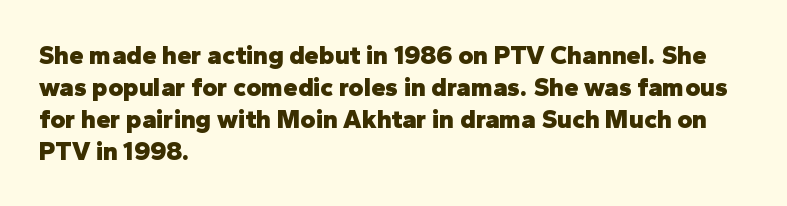
{"italic": "no", "bold": "yes", "underline": "no", "align": "left", "line_spacing_ratio": 1.23, "letter_spacing": "normal", "letter_spacing_em": 0.0, "glyph_px": 26}
